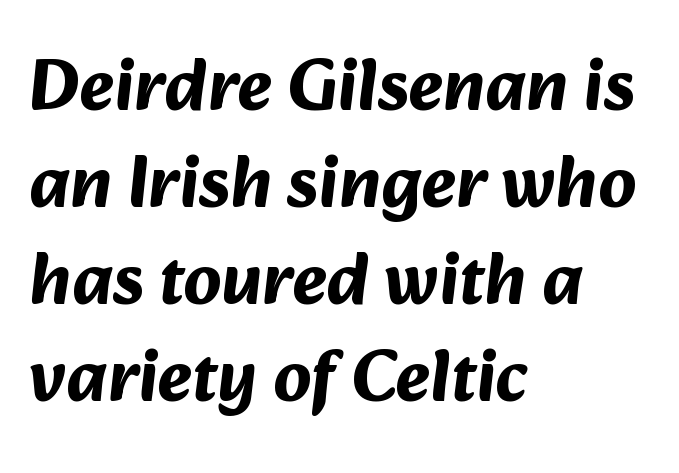
The characters display no serif detailing; their extremities are plain. The baseline area is clear. Heft: maximum for text — a bold. Compared with a centered layout, this one pins lines to the left instead. Normally led — the rows are evenly, conventionally spaced. There is no visible air inserted between adjacent glyphs.
